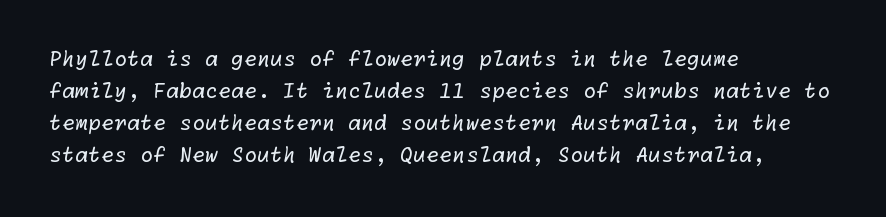
{"bold": "no", "underline": "no", "align": "left", "line_spacing": "normal", "line_spacing_ratio": 1.53, "letter_spacing": "normal", "letter_spacing_em": 0.0, "glyph_px": 21}
